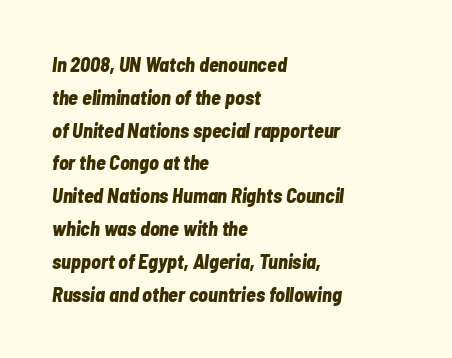
Q: Is the text bold? A: Yes.
Q: Is the text italic (slanted)? A: Yes, it leans right by about 7 degrees.
Q: Is the text underlined? A: No.
Q: How is the paragraph aligned? A: Left-aligned.
Q: Is the spacing between letters normal or unusually wide? A: Normal.
Q: Is the spacing between lines tight, normal or loose? A: Normal.
